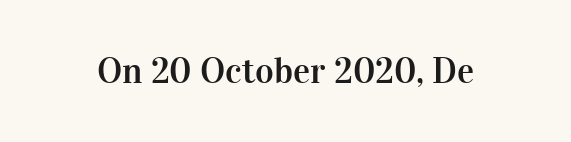
Q: Is the text italic (slanted)? A: No, it is upright.
Q: Is the typeface a serif or a sans-serif typeface? A: Serif.
Q: Is the text underlined? A: No.
Q: Is the spacing between letters normal or unusually wide? A: Normal.
Q: Width (condensed, normal, or wide)? A: Normal.
Q: Stroke contrast? A: High.
Q: x-height? A: Medium.
Q: Monospaced? A: No.
